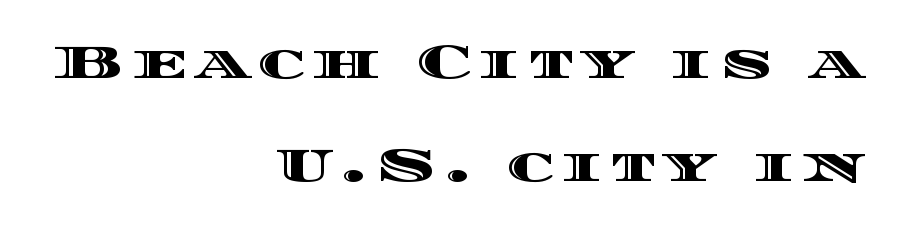
Here the designer chose a conventional face with non-uniform glyph widths. Nobody drew a line under any word here. The lines are quadded right. One glance says open: line gaps are wider than usual.
